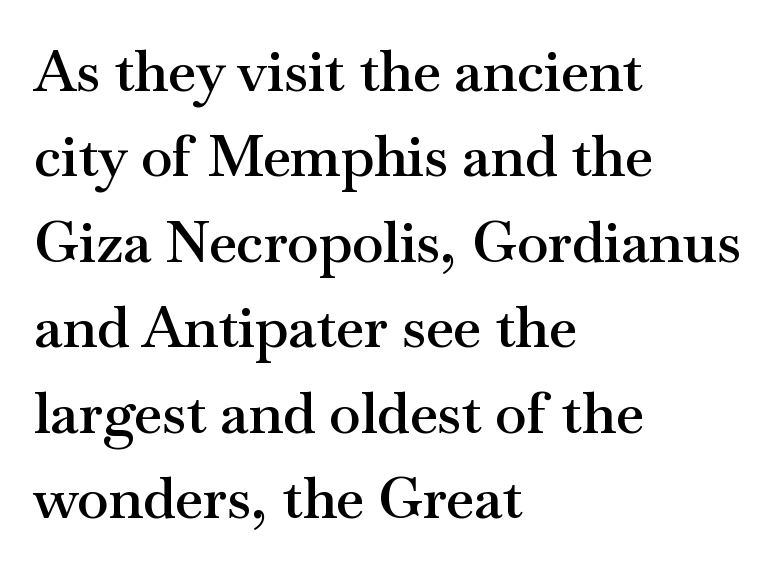
Q: Is the text bold? A: Semi-bold.
Q: Is the text italic (slanted)? A: No, it is upright.
Q: Is the typeface a serif or a sans-serif typeface? A: Serif.
Q: Is the text underlined? A: No.
Q: How is the paragraph aligned? A: Left-aligned.
Q: Is the spacing between letters normal or unusually wide? A: Normal.
Q: Is the spacing between lines tight, normal or loose? A: Normal.
Q: Width (condensed, normal, or wide)? A: Wide.
Q: Stroke contrast? A: Medium.
Q: x-height? A: Small.
Q: Monospaced? A: No.
